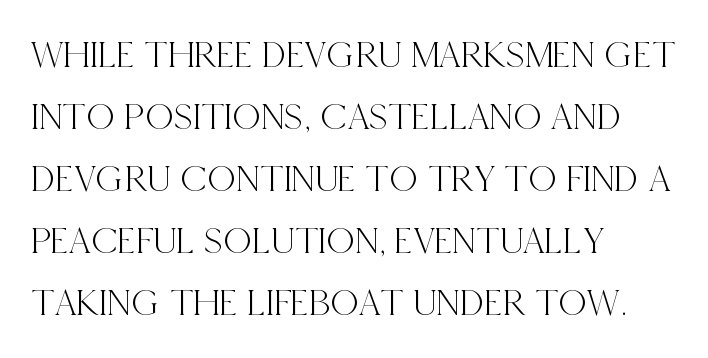
{"serif": "yes", "italic": "no", "width": "condensed", "x_height": "large", "monospaced": "no", "underline": "no", "align": "left", "line_spacing": "normal", "line_spacing_ratio": 1.59, "letter_spacing": "normal", "letter_spacing_em": 0.0, "glyph_px": 39}
